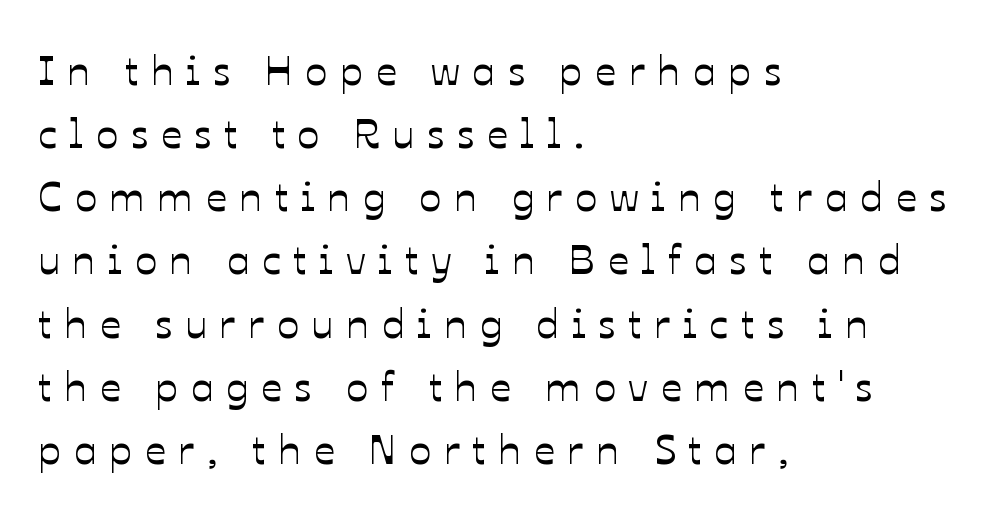
{"italic": "no", "width": "normal", "stroke_contrast": "low", "x_height": "medium", "monospaced": "no", "underline": "no", "align": "left", "line_spacing": "normal", "line_spacing_ratio": 1.54, "letter_spacing": "wide", "letter_spacing_em": 0.31, "glyph_px": 41}
